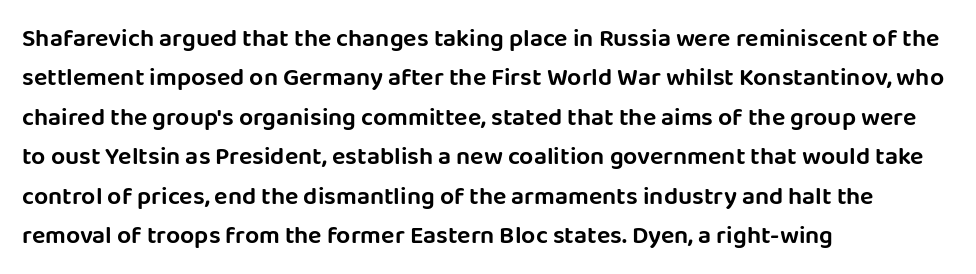
Q: Is the text italic (slanted)? A: No, it is upright.
Q: Is the text underlined? A: No.
Q: How is the paragraph aligned? A: Left-aligned.
Q: Is the spacing between letters normal or unusually wide? A: Normal.
Q: Is the spacing between lines tight, normal or loose? A: Normal.
